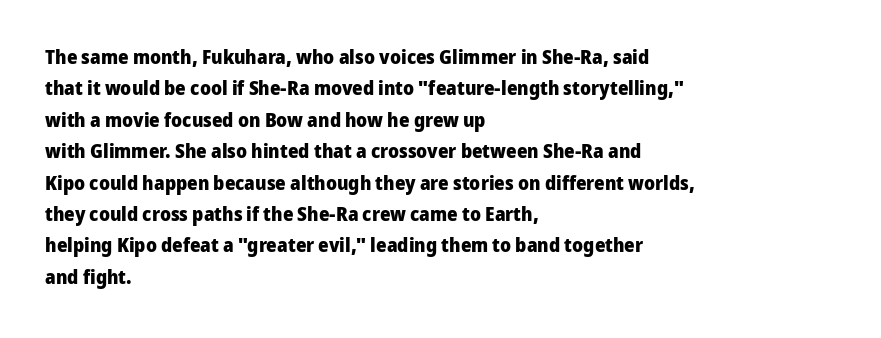
The image shows 20 px bold type, upright; set left-aligned, normal line spacing (1.57x), normal letter spacing, not underlined.
